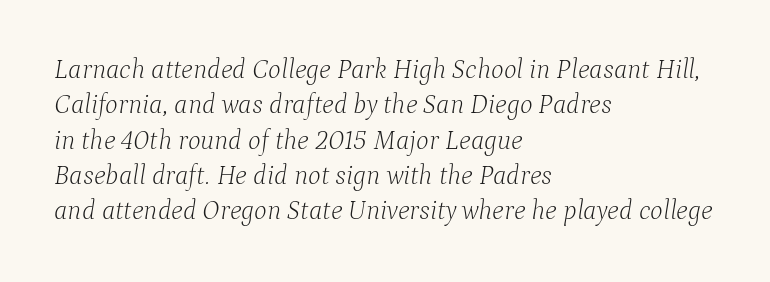
Is the stroke heavy? The answer is a plain regular-or-lighter. Italic? Definitely — the glyphs are oblique. Compared with typical body copy, the letter spacing here is the same. Casual observation: everything's shoved over to the left.
